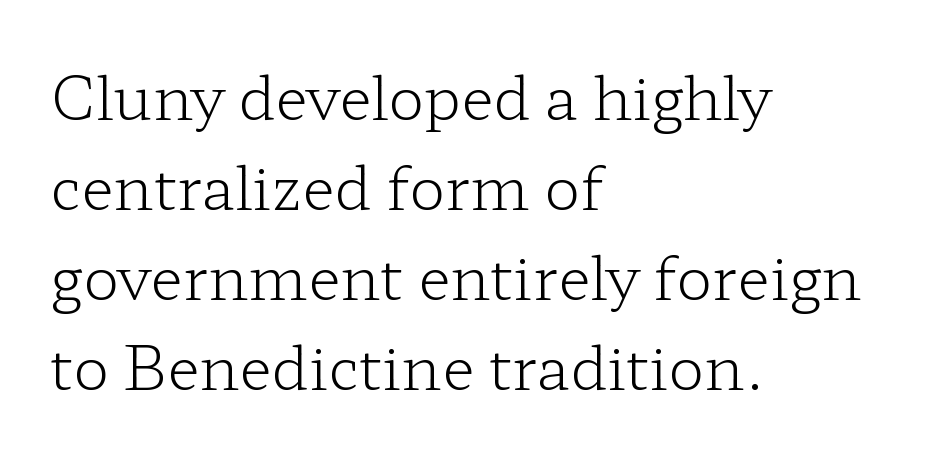
{"serif": "yes", "italic": "no", "bold": "no", "weight": "light", "width": "wide", "stroke_contrast": "low", "x_height": "medium", "monospaced": "no", "underline": "no", "align": "left", "line_spacing": "normal", "line_spacing_ratio": 1.5, "letter_spacing": "normal", "letter_spacing_em": 0.0, "glyph_px": 60}
